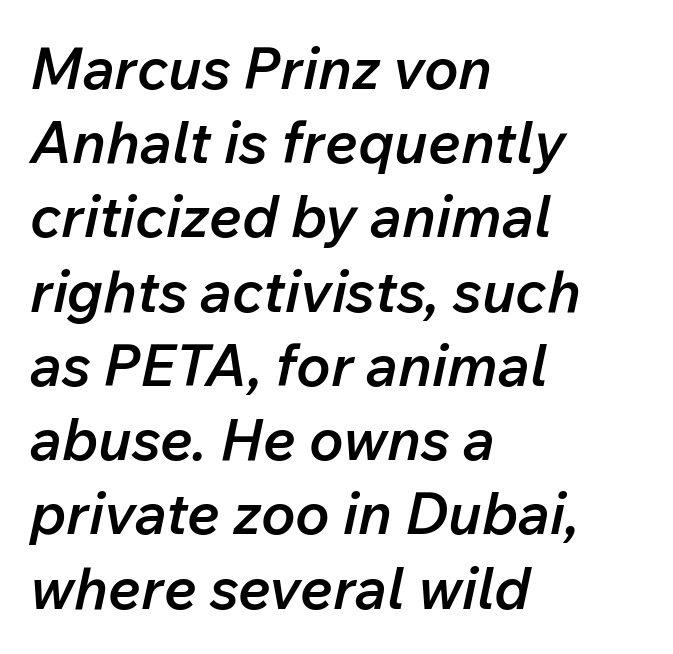
{"italic": "yes", "lean": "right", "slant_degrees": 12, "bold": "semi", "weight": "semibold", "width": "normal", "stroke_contrast": "low", "x_height": "medium", "monospaced": "no", "underline": "no", "align": "left", "line_spacing": "normal", "line_spacing_ratio": 1.28, "letter_spacing": "normal", "letter_spacing_em": 0.0, "glyph_px": 58}
